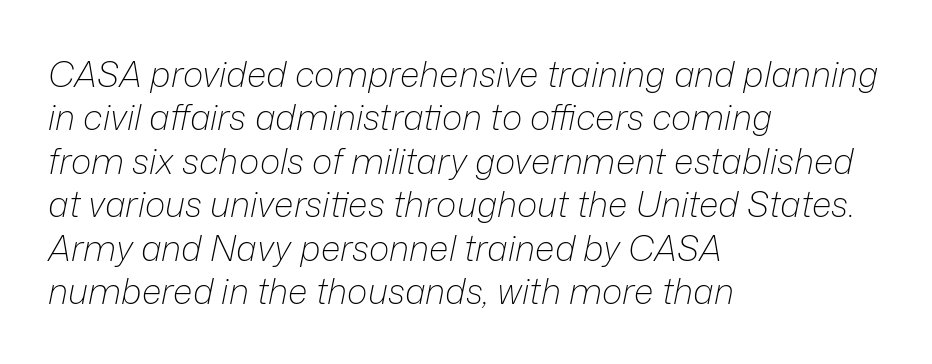
The font sits on the lighter half of the weight spectrum, regular included. Note the varied advance widths — an 'i' is clearly narrower than an 'm'. Between one letter and the next there's only the usual sliver of space. The paragraph has a hard left edge and a soft right edge.
